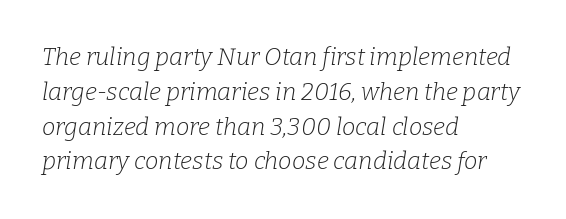
Q: Is the text bold? A: No.
Q: Is the text italic (slanted)? A: Yes, it leans right by about 9 degrees.
Q: Is the text underlined? A: No.
Q: How is the paragraph aligned? A: Left-aligned.
Q: Is the spacing between letters normal or unusually wide? A: Normal.
Q: Is the spacing between lines tight, normal or loose? A: Normal.
